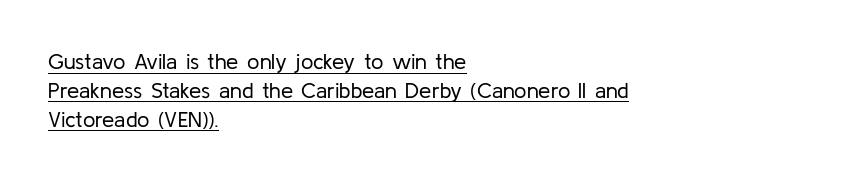
The horizontal fit of the characters is conventional and even. Heft: none added — not bold. Does a line run under the words? Yes, clearly. Honestly, the row spacing looks completely unremarkable. These lines were composed using upright roman letters. Horizontally, the lines are justified to the leading edge only.
